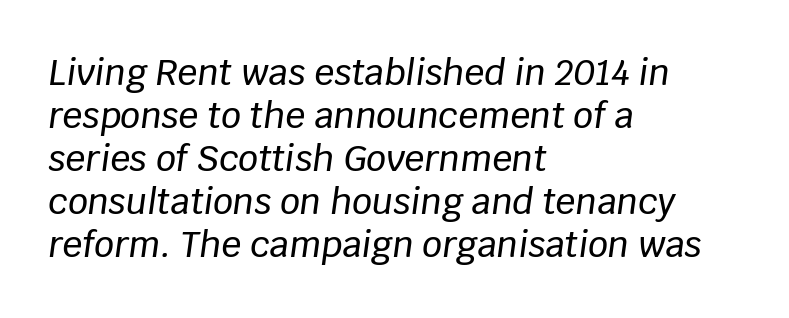
Q: Is the text italic (slanted)? A: Yes, it leans right by about 8 degrees.
Q: Is the text underlined? A: No.
Q: How is the paragraph aligned? A: Left-aligned.
Q: Is the spacing between letters normal or unusually wide? A: Normal.
Q: Width (condensed, normal, or wide)? A: Normal.
Q: Stroke contrast? A: Low.
Q: x-height? A: Large.
Q: Monospaced? A: No.
